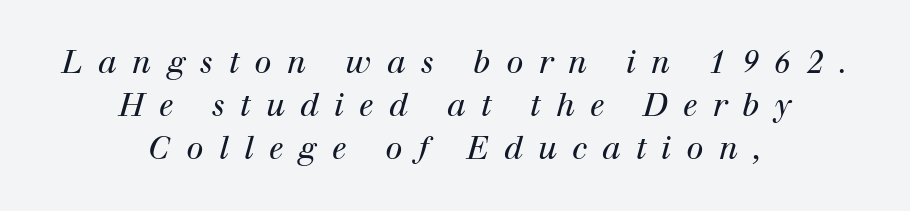
The weight would be labelled regular, book, light, or lighter still. In terms of letterspacing, this is a distinctly airy, spread setting. This rendering employs a face with finishing strokes, i.e., a serif. Baseline-to-baseline distance is the conventional proportion of letter height.
